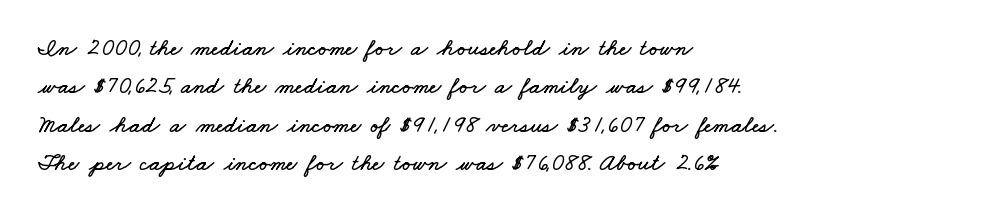
{"underline": "no", "align": "left", "line_spacing": "normal", "line_spacing_ratio": 1.6, "letter_spacing": "normal", "letter_spacing_em": 0.0, "glyph_px": 24}
